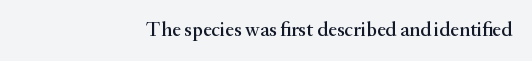
The image shows 20 px text type, upright; set right-aligned, normal letter spacing, not underlined.
